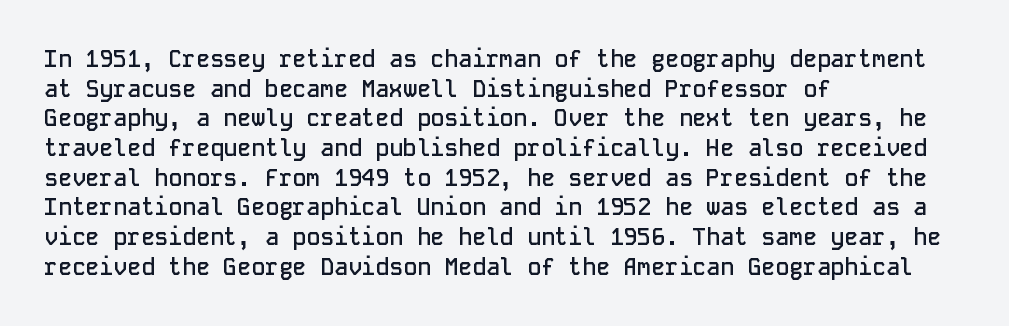
The image shows 23 px text type, upright; set left-aligned, normal line spacing (1.29x), normal letter spacing, not underlined.
